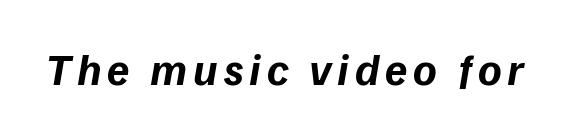
Stroke thickness is high; the sample reads as a true bold. These lines are composed in type without serifs. The gap between lines stays unmarked. Varying glyph widths throughout — classic text-font behaviour.
